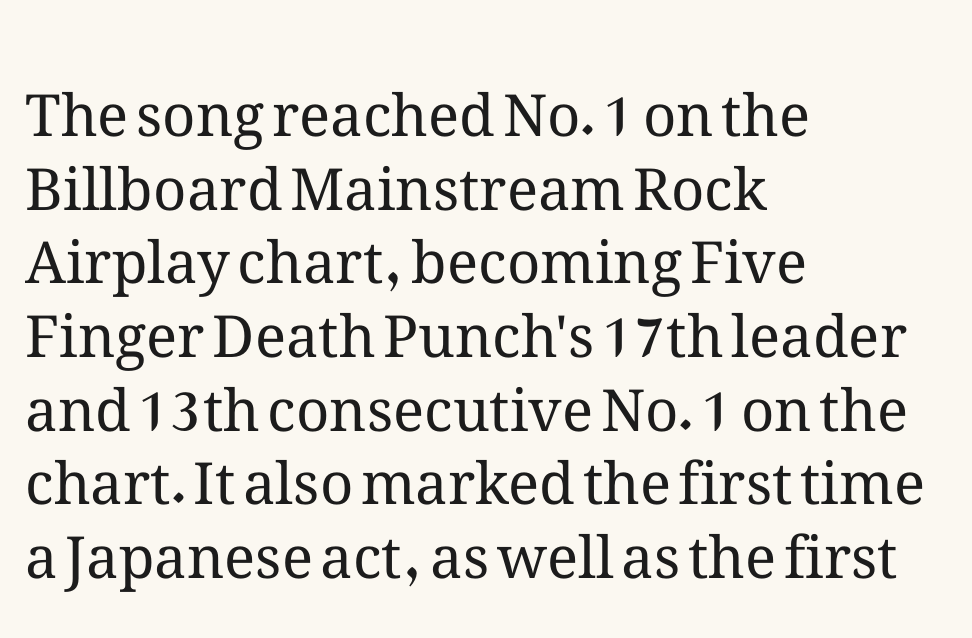
Q: Is the text bold? A: No.
Q: Is the text italic (slanted)? A: No, it is upright.
Q: Is the text underlined? A: No.
Q: How is the paragraph aligned? A: Left-aligned.
Q: Is the spacing between letters normal or unusually wide? A: Normal.
Q: Is the spacing between lines tight, normal or loose? A: Normal.
Q: Width (condensed, normal, or wide)? A: Normal.
Q: Stroke contrast? A: Medium.
Q: x-height? A: Medium.
Q: Monospaced? A: No.
